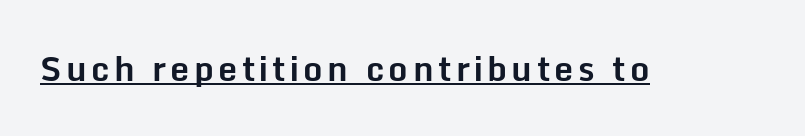
Character widths vary here, with narrow letters taking less room than wide ones. Unlike a traditional serif, this face leaves its strokes unadorned. The rendering uses a bold face; every stroke is thick and dark. A typesetter would mark this as roman, not italic.
